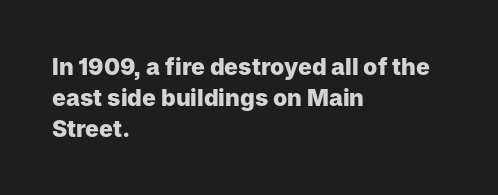
Q: Is the text bold? A: Yes.
Q: Is the text italic (slanted)? A: No, it is upright.
Q: Is the text underlined? A: No.
Q: How is the paragraph aligned? A: Left-aligned.
Q: Is the spacing between letters normal or unusually wide? A: Normal.
Q: Is the spacing between lines tight, normal or loose? A: Normal.
